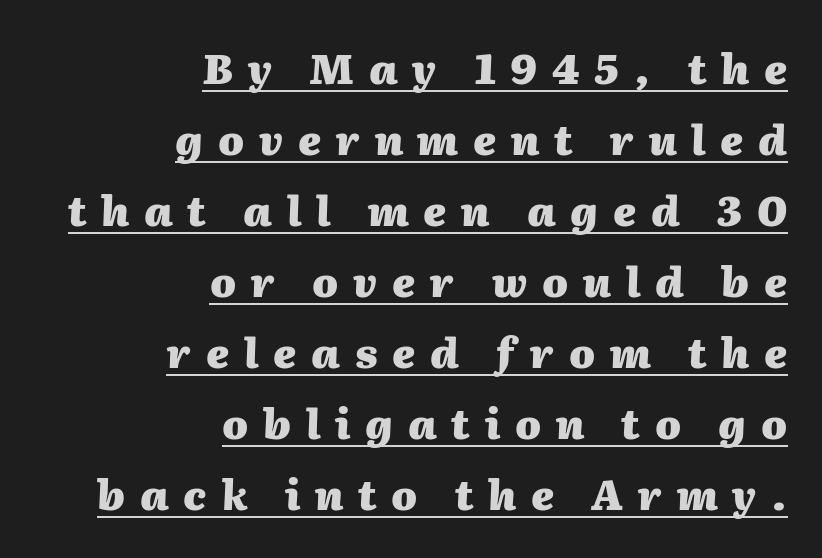
{"italic": "yes", "lean": "right", "slant_degrees": 2, "bold": "yes", "weight": "heavy", "width": "normal", "stroke_contrast": "medium", "x_height": "medium", "monospaced": "no", "underline": "yes", "align": "right", "line_spacing_ratio": 1.73, "letter_spacing": "wide", "letter_spacing_em": 0.36, "glyph_px": 41}
